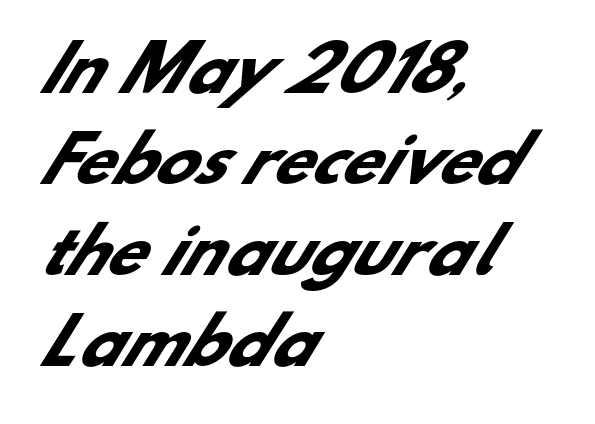
The face used here is rendered with its standard letterfit. Check under the words: just untouched page. This sample has the flowing, uneven cadence of proportional lettering. Every letter is thick-stroked: bold, no question. The text block is weighted toward the left margin, trailing off unevenly rightward. Successive baselines arrive at the customary interval.
